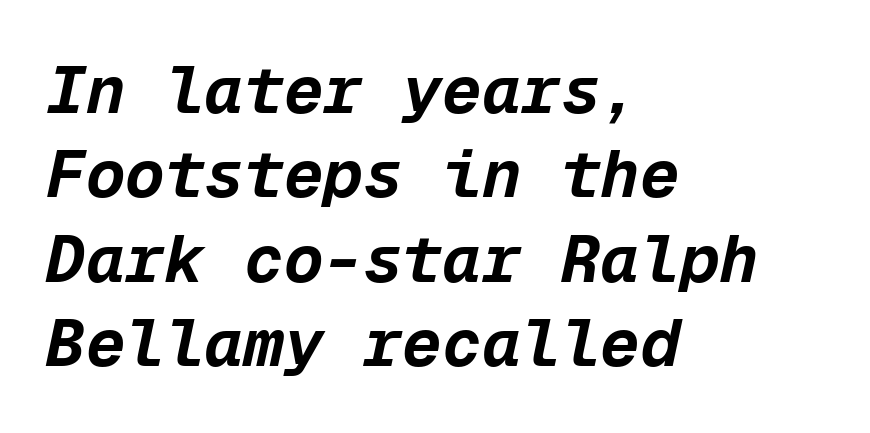
This block has exactly the height ordinary leading produces. This rendering features lettering with no underline. The rendering uses typewriter-style spacing with identical character cells. Tall strokes in this sample are angled rather than plumb. Tracking here is standard; glyphs follow each other at the usual distance. This rendering uses left alignment, leaving the right contour irregular.
